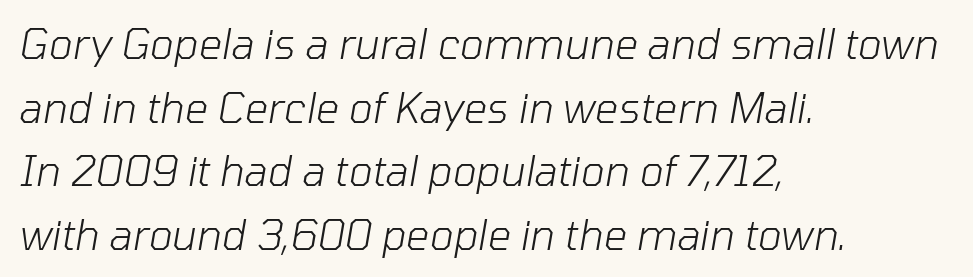
The compositor pushed each line to the left boundary. These lines were composed using italics. The face used here is rendered with its standard letterfit. If you measured baseline to baseline, you'd find a middling distance.
